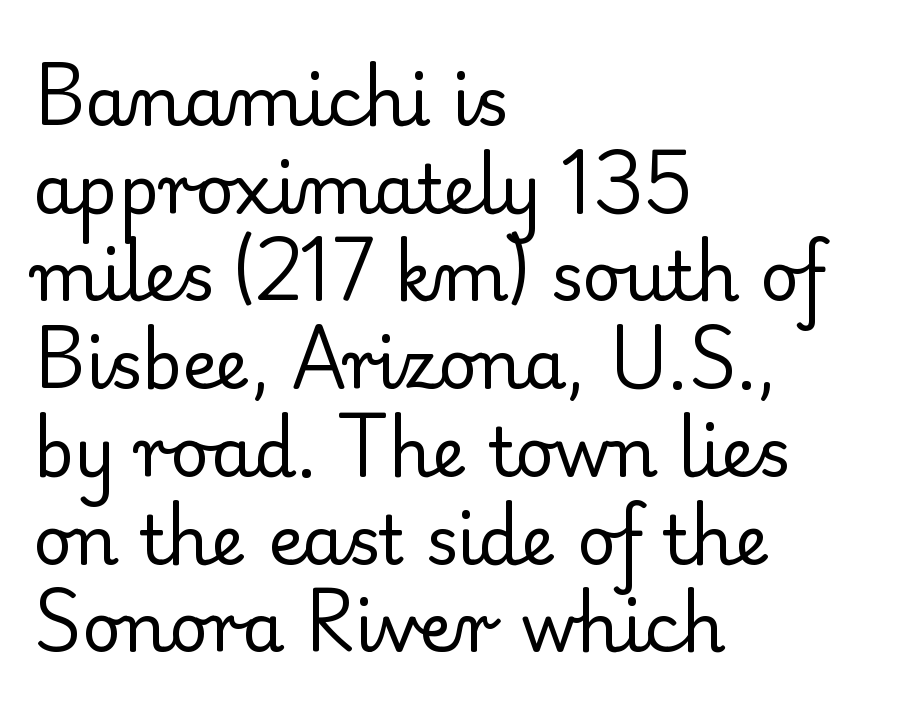
Q: Is the text bold? A: No.
Q: Is the text italic (slanted)? A: No, it is upright.
Q: Is the typeface a serif or a sans-serif typeface? A: Serif.
Q: Is the text underlined? A: No.
Q: How is the paragraph aligned? A: Left-aligned.
Q: Is the spacing between letters normal or unusually wide? A: Normal.
Q: Is the spacing between lines tight, normal or loose? A: Normal.
Q: Width (condensed, normal, or wide)? A: Normal.
Q: Stroke contrast? A: Low.
Q: x-height? A: Small.
Q: Monospaced? A: No.
